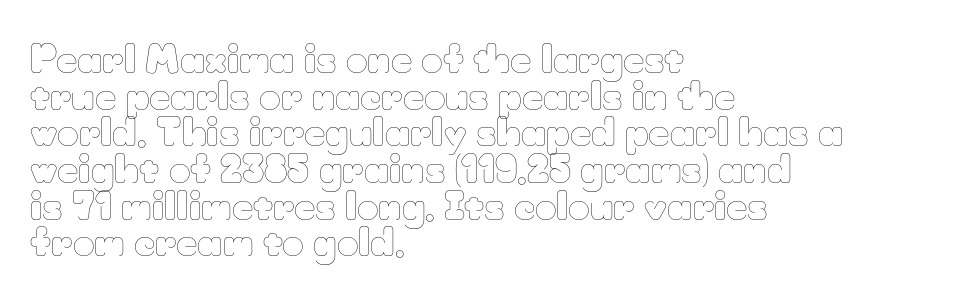
Stems and bowls with no extra thickness — not bold. Reading down the column, the eye jumps only a short way to each next line. This sample uses an upright cut, with every glyph sitting square on the baseline. Leftover space on each line is placed entirely after the last word. Do the characters align in a grid? No, the font is proportional. The type is set solid horizontally, with unmodified tracking.
